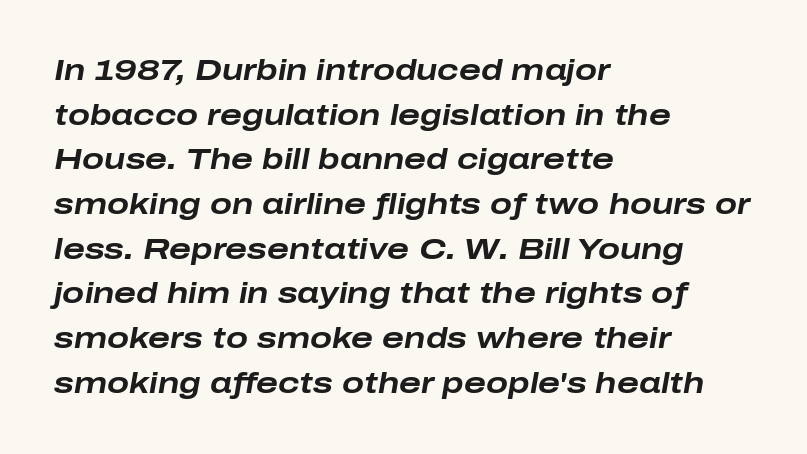
Only glyphs here, with clear space below each row. You could not count columns in this text — the font is proportionally spaced. Tracking here is standard; glyphs follow each other at the usual distance. Quick note: interline space is typical. On the weight axis this lands at bold, roughly 700.
